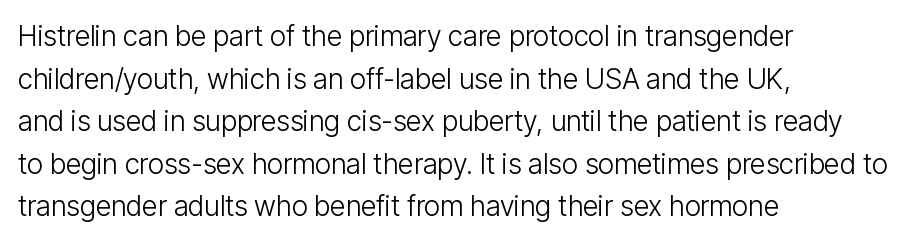
Q: Is the text bold? A: No.
Q: Is the text italic (slanted)? A: No, it is upright.
Q: Is the typeface a serif or a sans-serif typeface? A: Sans-serif.
Q: Is the text underlined? A: No.
Q: How is the paragraph aligned? A: Left-aligned.
Q: Is the spacing between letters normal or unusually wide? A: Normal.
Q: Is the spacing between lines tight, normal or loose? A: Normal.
Q: Width (condensed, normal, or wide)? A: Condensed.
Q: Stroke contrast? A: Low.
Q: x-height? A: Medium.
Q: Monospaced? A: No.
